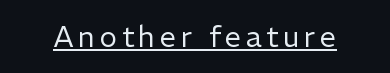
{"serif": "no", "italic": "no", "bold": "no", "weight": "regular", "width": "normal", "stroke_contrast": "low", "x_height": "medium", "monospaced": "no", "underline": "yes", "glyph_px": 29}
